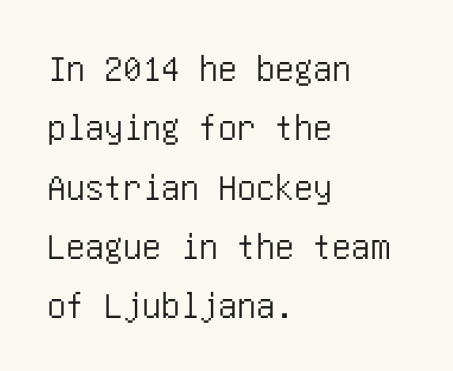
Spacing between characters is what you'd get straight out of the box. Note: no serifs on the glyphs. The baseline area is clear. Every character sits straight up, as roman type does. Each new line begins a customary step beneath the previous one.
